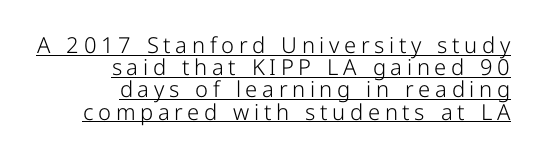
Interline gaps are noticeably narrow in this sample. Short note: letters widely spaced. Summary of weight: not heavy and not bold. Emphasis is given by a line drawn under the lettering. Posture: upright roman. Caption: multi-line text, flush right, ragged left.
